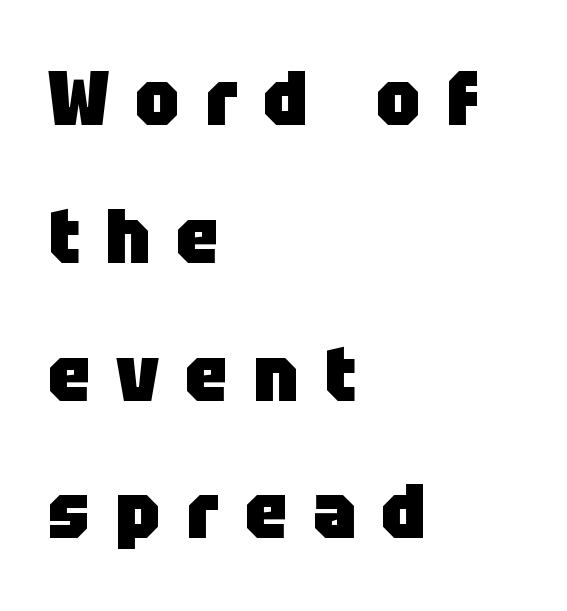
The image shows 77 px heavy sans-serif type, upright; set left-aligned, line spacing 1.79x, unusually wide letter spacing (+0.33 em), not underlined; low stroke contrast and a large x-height.
